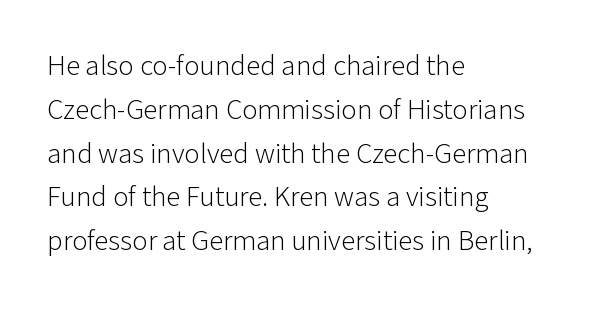
{"serif": "no", "italic": "no", "bold": "no", "weight": "light", "width": "normal", "stroke_contrast": "low", "x_height": "medium", "monospaced": "no", "underline": "no", "align": "left", "line_spacing": "normal", "line_spacing_ratio": 1.51, "letter_spacing": "normal", "letter_spacing_em": 0.0, "glyph_px": 29}
